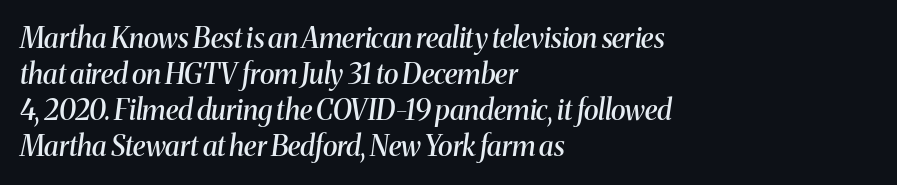
Q: Is the text bold? A: Semi-bold.
Q: Is the text italic (slanted)? A: Yes, it leans right by about 8 degrees.
Q: Is the typeface a serif or a sans-serif typeface? A: Serif.
Q: Is the text underlined? A: No.
Q: How is the paragraph aligned? A: Left-aligned.
Q: Is the spacing between letters normal or unusually wide? A: Normal.
Q: Is the spacing between lines tight, normal or loose? A: Normal.
Q: Width (condensed, normal, or wide)? A: Normal.
Q: Stroke contrast? A: Medium.
Q: x-height? A: Medium.
Q: Monospaced? A: No.
